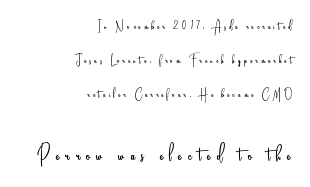
Widely set lines give the paragraph a tall, airy silhouette. The lower block of text is set noticeably larger than the block above it. The string is rendered with underlining switched off.
